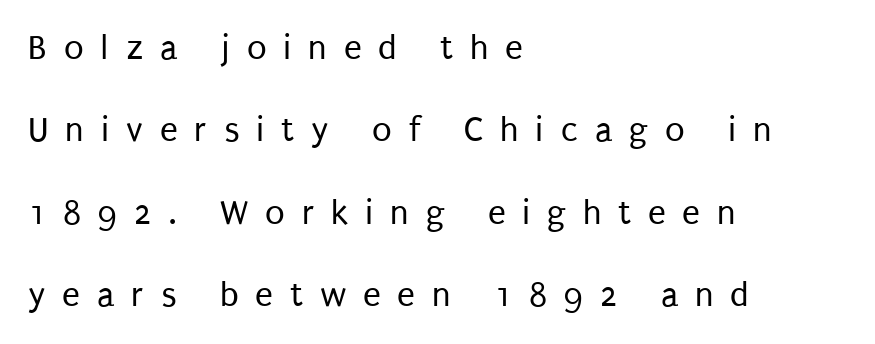
The image shows 36 px regular-weight, condensed sans-serif type, upright; set left-aligned, loose line spacing (2.29x), unusually wide letter spacing (+0.47 em), not underlined; low stroke contrast and a large x-height.
